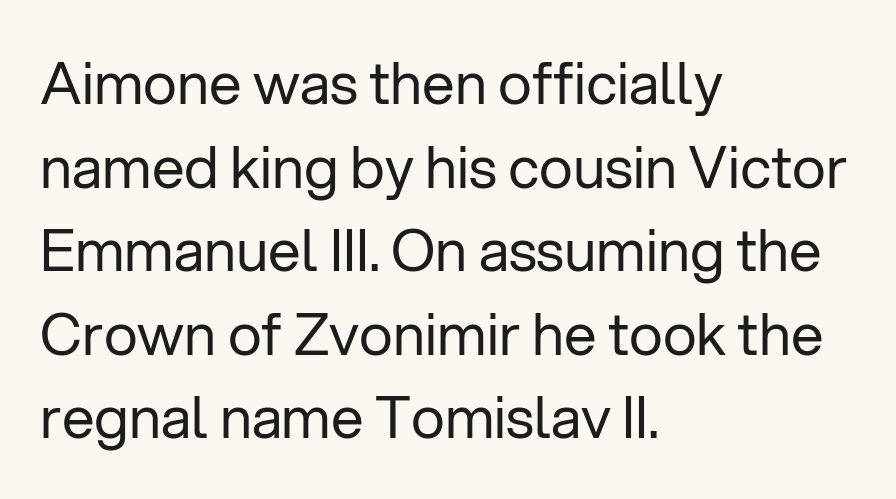
Q: Is the text bold? A: No.
Q: Is the text italic (slanted)? A: No, it is upright.
Q: Is the typeface a serif or a sans-serif typeface? A: Sans-serif.
Q: Is the text underlined? A: No.
Q: How is the paragraph aligned? A: Left-aligned.
Q: Is the spacing between letters normal or unusually wide? A: Normal.
Q: Is the spacing between lines tight, normal or loose? A: Normal.
Q: Width (condensed, normal, or wide)? A: Normal.
Q: Stroke contrast? A: Low.
Q: x-height? A: Medium.
Q: Monospaced? A: No.
